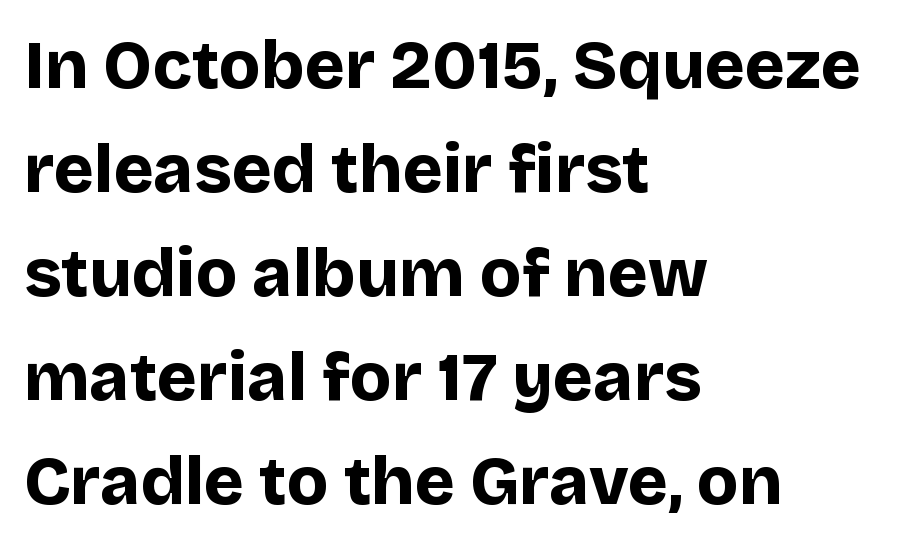
Grotesque or geometric, the face here clearly has no serifs. The letters advance in unequal steps, a hallmark of proportional type. Italic? Not at all — the glyphs are vertical. A typesetter would call this zero additional tracking.
